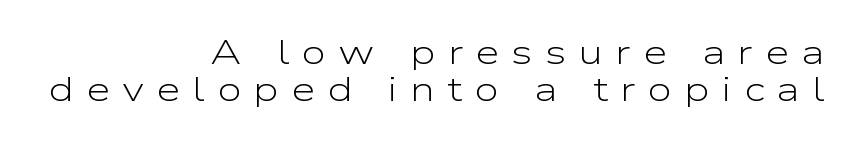
Q: Is the text bold? A: No.
Q: Is the text italic (slanted)? A: No, it is upright.
Q: Is the typeface a serif or a sans-serif typeface? A: Sans-serif.
Q: Is the text underlined? A: No.
Q: How is the paragraph aligned? A: Right-aligned.
Q: Is the spacing between letters normal or unusually wide? A: Unusually wide.
Q: Is the spacing between lines tight, normal or loose? A: Tight.
Q: Width (condensed, normal, or wide)? A: Wide.
Q: Stroke contrast? A: Low.
Q: x-height? A: Medium.
Q: Monospaced? A: No.
